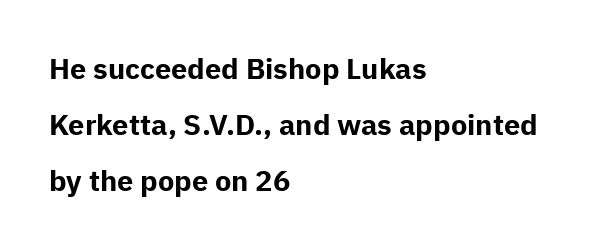
In terms of letterspacing, this is plain default setting. The strip under each line holds only bare page. Notice how the stems are strictly vertical — no italics here. Serifs: no, the terminals of the letterforms are clean. In CSS terms this would be text-align: left.
